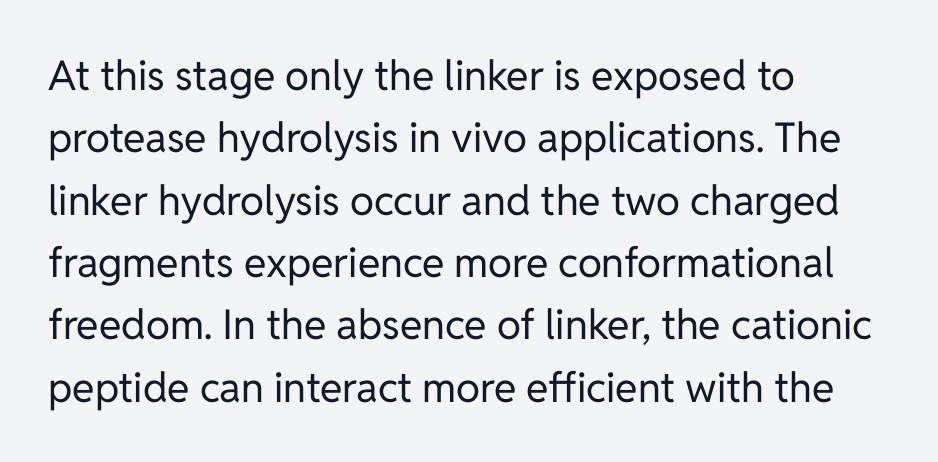
Every row of glyphs begins at an identical x-position on the left. Proportional: the letters do not fall into vertical columns. Has an underline been added? It has not. Compared with typical body copy, the letter spacing here is the same. The font sits on the lighter half of the weight spectrum, regular included. Nope, not italic — everything's standing straight.
